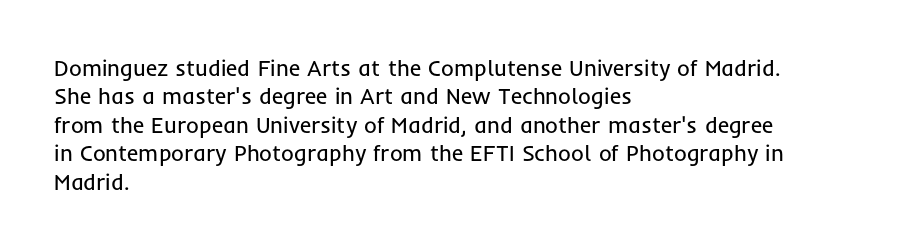
The image shows 22 px text type, upright; set left-aligned, normal line spacing (1.29x), normal letter spacing, not underlined.
